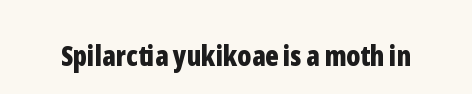
{"serif": "no", "italic": "no", "bold": "yes", "weight": "bold", "width": "condensed", "stroke_contrast": "low", "x_height": "medium", "monospaced": "no", "underline": "no", "letter_spacing": "normal", "letter_spacing_em": 0.0, "glyph_px": 28}
